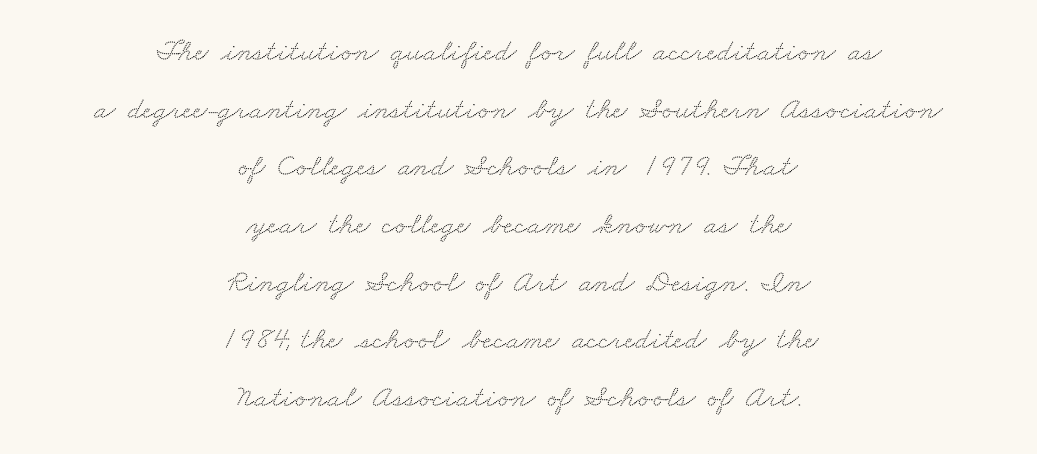
The image shows 31 px wide serif type; set centered, line spacing 1.86x, normal letter spacing, not underlined; medium stroke contrast and a small x-height.
